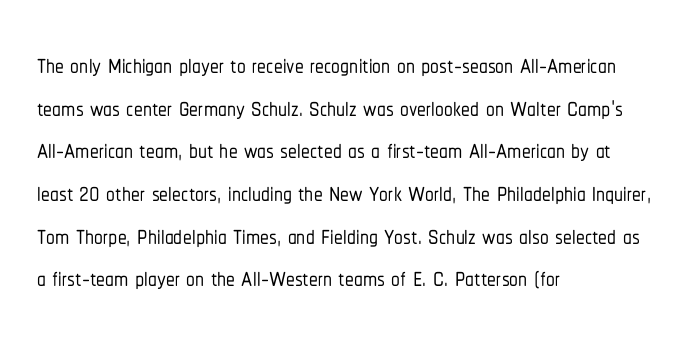
The image shows 35 px condensed sans-serif type, upright; set left-aligned, line spacing 1.22x, normal letter spacing, not underlined; low stroke contrast and a medium x-height.
